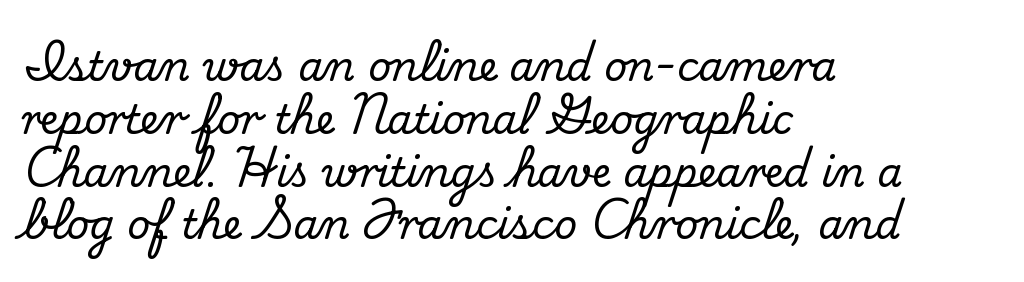
{"serif": "yes", "width": "normal", "stroke_contrast": "medium", "x_height": "small", "monospaced": "no", "underline": "no", "align": "left", "line_spacing": "normal", "line_spacing_ratio": 1.32, "letter_spacing": "normal", "letter_spacing_em": 0.0, "glyph_px": 40}
